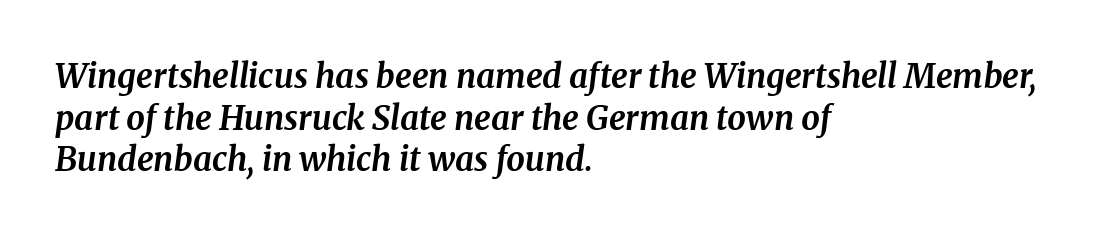
Q: Is the text bold? A: Yes.
Q: Is the text italic (slanted)? A: Yes, it leans right by about 8 degrees.
Q: Is the typeface a serif or a sans-serif typeface? A: Serif.
Q: Is the text underlined? A: No.
Q: How is the paragraph aligned? A: Left-aligned.
Q: Is the spacing between letters normal or unusually wide? A: Normal.
Q: Is the spacing between lines tight, normal or loose? A: Normal.
Q: Width (condensed, normal, or wide)? A: Normal.
Q: Stroke contrast? A: Medium.
Q: x-height? A: Medium.
Q: Monospaced? A: No.
